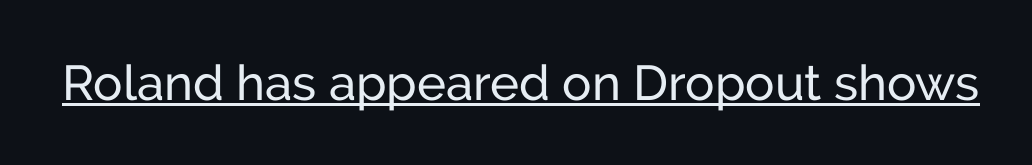
Q: Is the text italic (slanted)? A: No, it is upright.
Q: Is the typeface a serif or a sans-serif typeface? A: Sans-serif.
Q: Is the text underlined? A: Yes.
Q: Is the spacing between letters normal or unusually wide? A: Normal.
Q: Width (condensed, normal, or wide)? A: Normal.
Q: Stroke contrast? A: Low.
Q: x-height? A: Medium.
Q: Monospaced? A: No.
